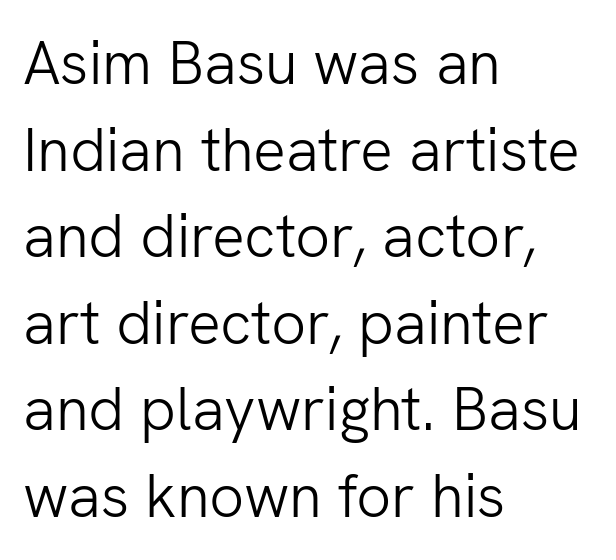
{"serif": "no", "italic": "no", "bold": "no", "weight": "light", "width": "normal", "stroke_contrast": "low", "x_height": "medium", "monospaced": "no", "underline": "no", "align": "left", "line_spacing": "normal", "line_spacing_ratio": 1.42, "letter_spacing": "normal", "letter_spacing_em": 0.0, "glyph_px": 61}
